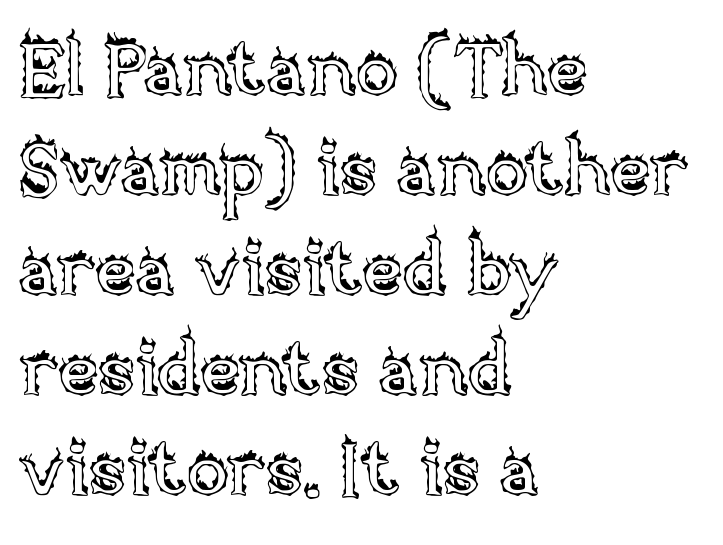
Q: Is the text italic (slanted)? A: No, it is upright.
Q: Is the text underlined? A: No.
Q: How is the paragraph aligned? A: Left-aligned.
Q: Is the spacing between letters normal or unusually wide? A: Normal.
Q: Is the spacing between lines tight, normal or loose? A: Normal.
Q: Width (condensed, normal, or wide)? A: Normal.
Q: x-height? A: Large.
Q: Monospaced? A: No.
